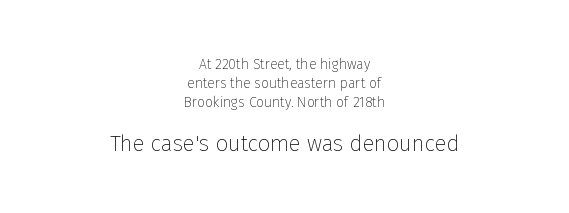
{"italic": "no", "bold": "no", "underline": "no", "align": "center", "line_spacing": "normal", "line_spacing_ratio": 1.37, "letter_spacing": "normal", "letter_spacing_em": 0.0, "larger_block": "second", "size_ratio": 1.57, "glyph_px": 22}
